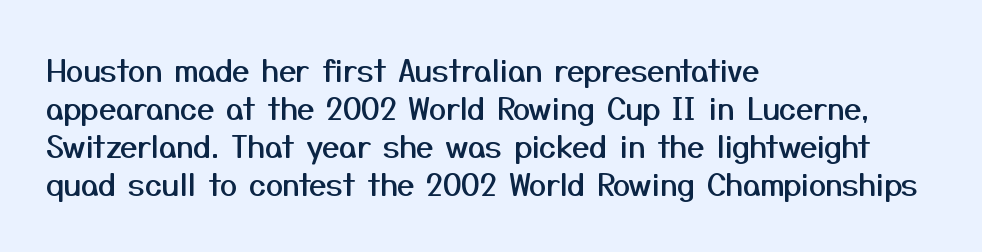
Q: Is the text italic (slanted)? A: No, it is upright.
Q: Is the typeface a serif or a sans-serif typeface? A: Sans-serif.
Q: Is the text underlined? A: No.
Q: How is the paragraph aligned? A: Left-aligned.
Q: Is the spacing between letters normal or unusually wide? A: Normal.
Q: Width (condensed, normal, or wide)? A: Normal.
Q: Stroke contrast? A: Medium.
Q: x-height? A: Medium.
Q: Monospaced? A: No.
